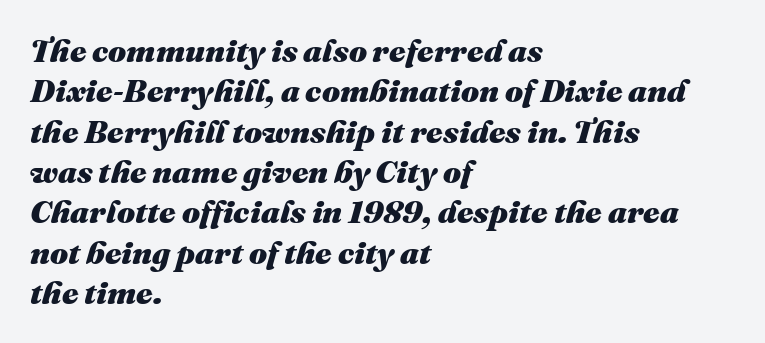
The whole block is typeset with a tilt. The space directly below the letters is spotless. The letterforms sit shoulder to shoulder at normal distance. The lines in this sample share a left origin and differ only in where they stop. Strong, thick strokes mark this as bold type.
